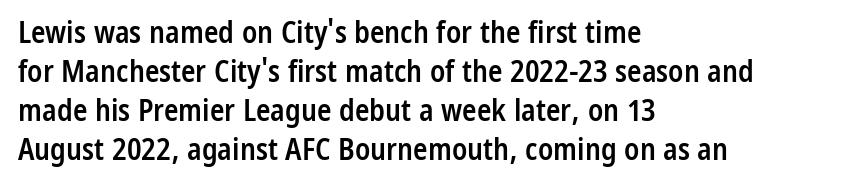
{"serif": "no", "italic": "no", "bold": "semi", "weight": "semibold", "width": "condensed", "stroke_contrast": "low", "x_height": "medium", "monospaced": "no", "underline": "no", "align": "left", "line_spacing": "normal", "line_spacing_ratio": 1.3, "letter_spacing": "normal", "letter_spacing_em": 0.0, "glyph_px": 30}
